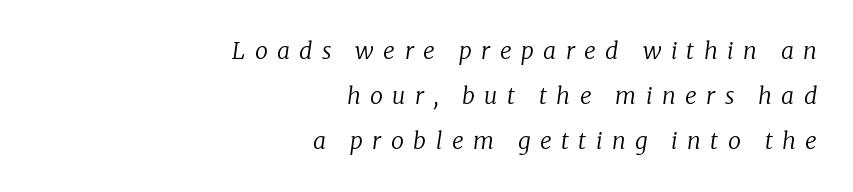
The strokes carry an ordinary text weight at most. Does the lettering tilt? It does — this is italic. If you measured baseline to baseline, you'd find a long distance. There is plenty of visible air inserted between adjacent glyphs. The paragraph shown leans on its right margin.
